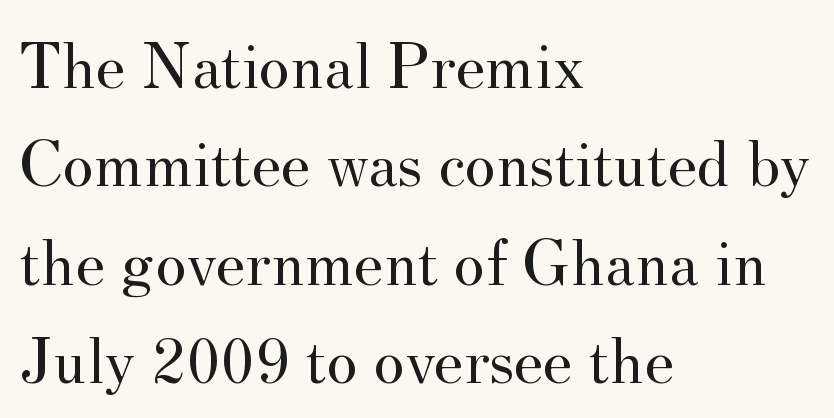
Q: Is the text bold? A: No.
Q: Is the text italic (slanted)? A: No, it is upright.
Q: Is the typeface a serif or a sans-serif typeface? A: Serif.
Q: Is the text underlined? A: No.
Q: How is the paragraph aligned? A: Left-aligned.
Q: Is the spacing between letters normal or unusually wide? A: Normal.
Q: Is the spacing between lines tight, normal or loose? A: Normal.
Q: Width (condensed, normal, or wide)? A: Normal.
Q: Stroke contrast? A: Medium.
Q: x-height? A: Small.
Q: Monospaced? A: No.
